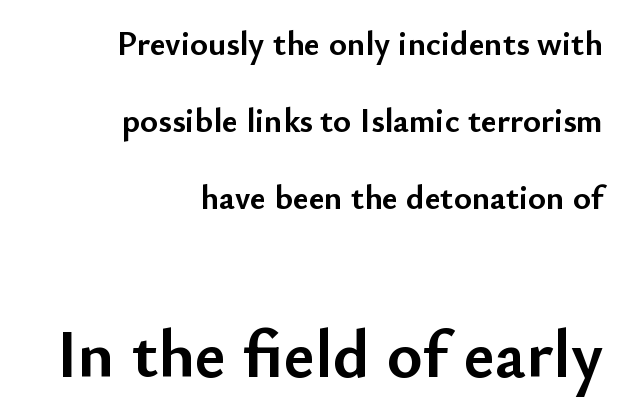
{"serif": "no", "italic": "no", "bold": "yes", "weight": "semibold", "width": "normal", "stroke_contrast": "low", "x_height": "small", "monospaced": "no", "underline": "no", "align": "right", "line_spacing": "loose", "line_spacing_ratio": 2.27, "letter_spacing": "normal", "letter_spacing_em": 0.0, "larger_block": "second", "size_ratio": 2.0, "glyph_px": 68}
